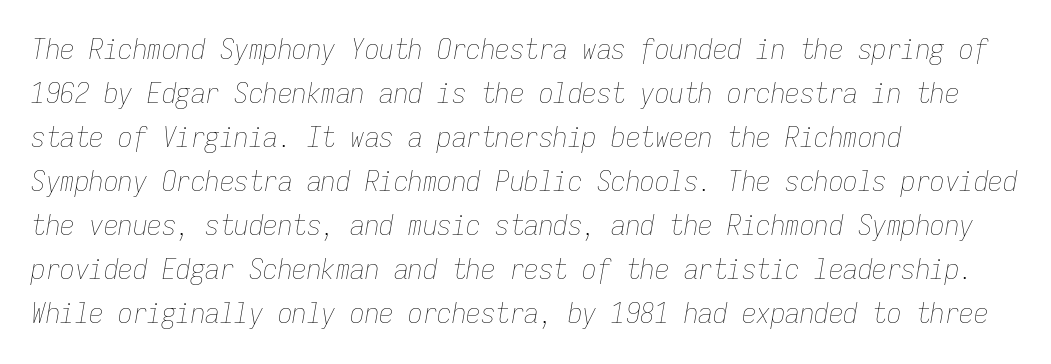
{"italic": "yes", "lean": "right", "slant_degrees": 9, "bold": "no", "weight": "thin", "width": "condensed", "stroke_contrast": "low", "x_height": "medium", "monospaced": "yes", "underline": "no", "align": "left", "line_spacing": "normal", "line_spacing_ratio": 1.52, "letter_spacing": "normal", "letter_spacing_em": 0.0, "glyph_px": 29}
